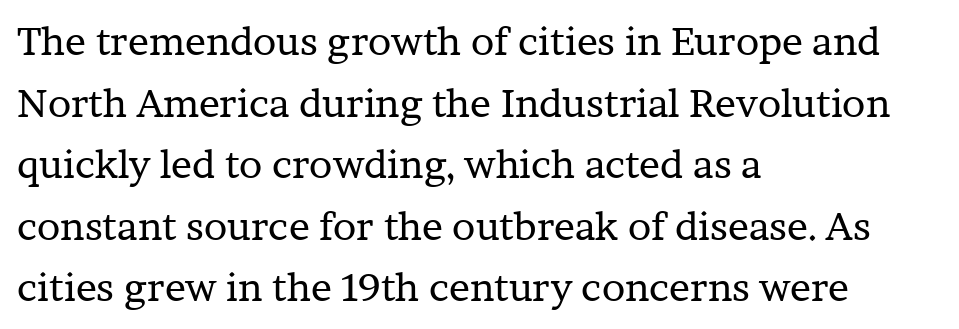
Glyph-to-glyph distance matches everyday printed text. Underline: absent. Characters remain perfectly vertical along every line. A quiet, ordinary-to-light weight characterises the typeface. Notice how the passage keeps a crisp vertical edge on the left only. The vertical gap from one line to the next is medium.
